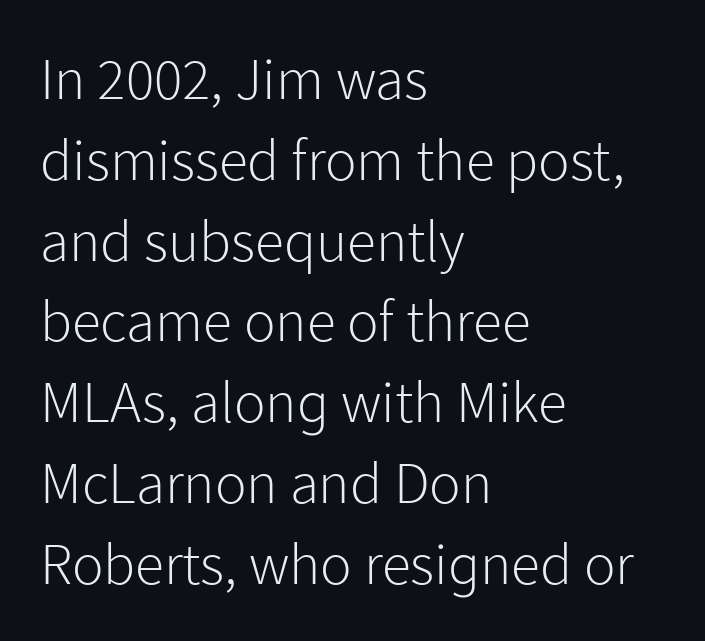
The image shows 59 px light sans-serif type, upright; set left-aligned, normal line spacing (1.37x), normal letter spacing, not underlined; low stroke contrast and a medium x-height.
